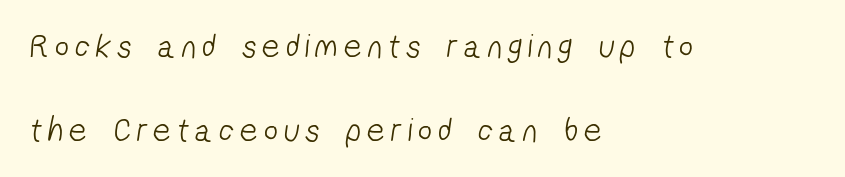
Compared with a centered layout, this one pins lines to the left instead. The block of text is sparse from top to bottom, with ample space between rows. Character widths vary here, with narrow letters taking less room than wide ones. Unmarked baselines from the first word to the last.
